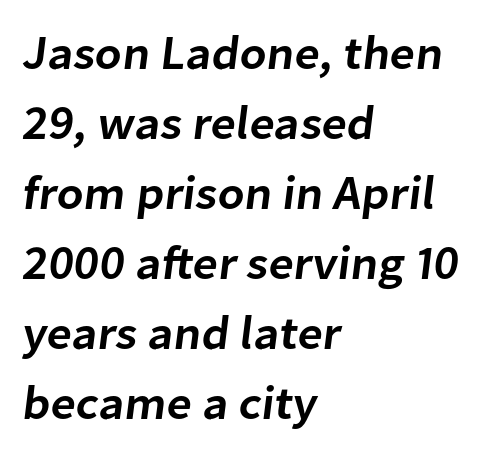
{"serif": "no", "bold": "semi", "weight": "semibold", "width": "normal", "stroke_contrast": "low", "x_height": "medium", "monospaced": "no", "underline": "no", "align": "left", "line_spacing": "normal", "line_spacing_ratio": 1.46, "letter_spacing": "normal", "letter_spacing_em": 0.0, "glyph_px": 48}
